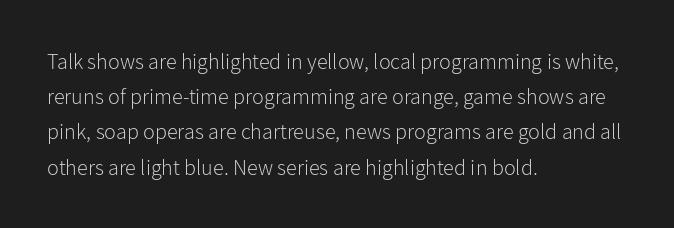
A quiet, ordinary-to-light weight characterises the typeface. Default kerning and tracking; the words read as compact shapes. These lines stack with their left ends in a neat column. The leading is moderate, giving the passage an even texture.
